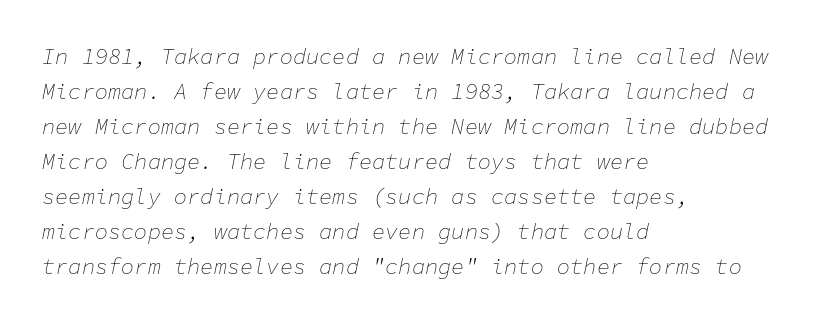
The image shows 22 px text type, italic (leaning right); set left-aligned, normal line spacing (1.59x), normal letter spacing, not underlined.
